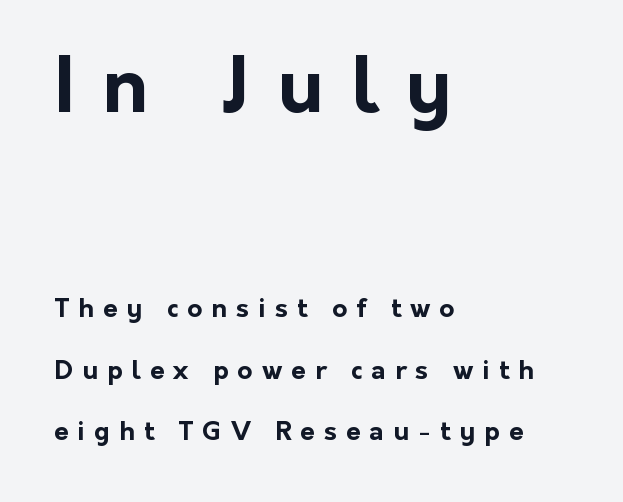
The image shows 77 px bold sans-serif type, upright; set left-aligned, loose line spacing (2.36x), unusually wide letter spacing (+0.35 em), not underlined; the first (top) block is 2.96x larger; low stroke contrast and a medium x-height.
